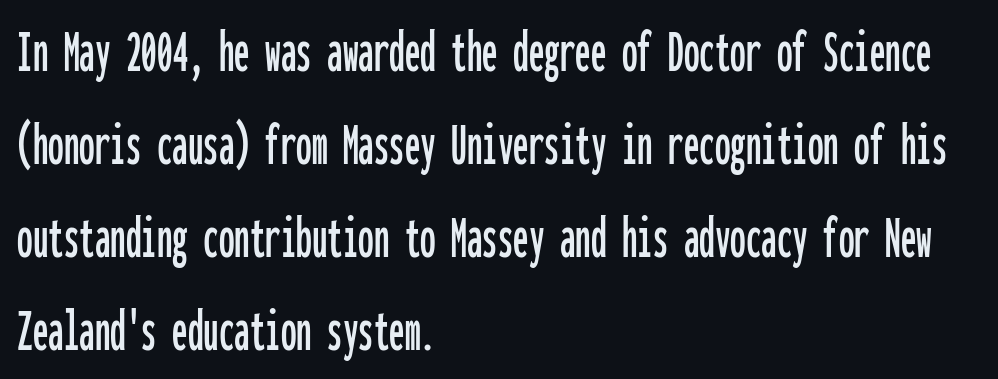
Tall strokes in this sample are plumb rather than angled. The typeface chosen for these lines omits serifs. Anything drawn beneath the words? Only blank space. The passage is arranged the way most books set body copy — flush left. Regarding leading, the lines here are spaced in the standard way. You could count columns in this text — the font is strictly monospaced.
